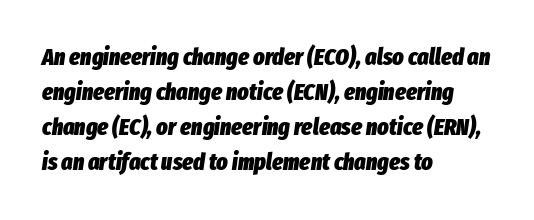
{"italic": "yes", "lean": "right", "slant_degrees": 8, "bold": "yes", "underline": "no", "align": "left", "line_spacing": "normal", "line_spacing_ratio": 1.46, "letter_spacing": "normal", "letter_spacing_em": 0.0, "glyph_px": 24}
